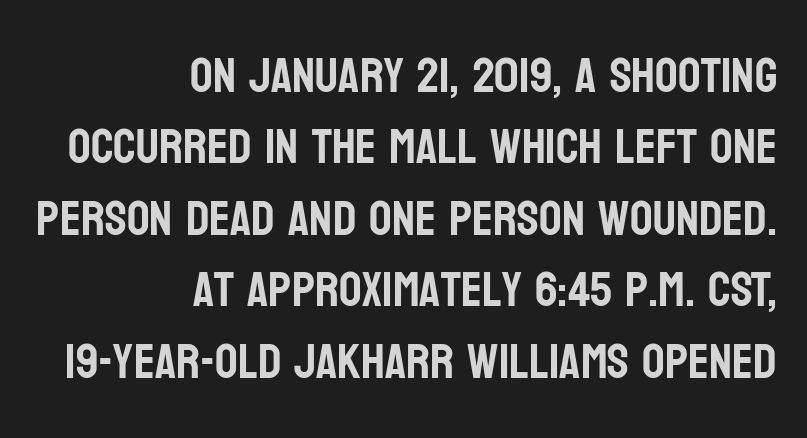
The image shows 50 px condensed sans-serif type, upright; set right-aligned, normal line spacing (1.43x), normal letter spacing, not underlined; low stroke contrast and a large x-height.
